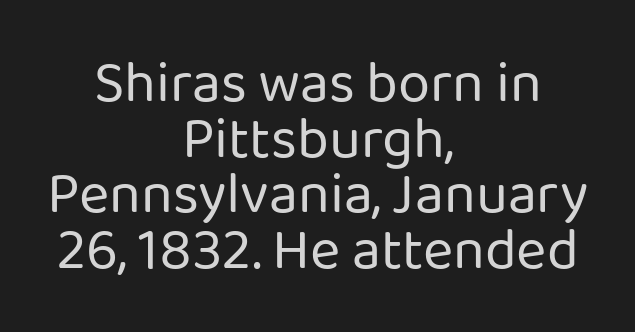
{"serif": "no", "italic": "no", "bold": "no", "weight": "regular", "width": "normal", "stroke_contrast": "low", "x_height": "medium", "monospaced": "no", "underline": "no", "align": "center", "line_spacing": "tight", "line_spacing_ratio": 0.96, "letter_spacing": "normal", "letter_spacing_em": 0.0, "glyph_px": 58}
